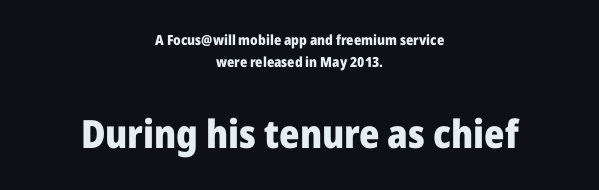
Q: Is the text bold? A: Yes.
Q: Is the text italic (slanted)? A: No, it is upright.
Q: Is the typeface a serif or a sans-serif typeface? A: Sans-serif.
Q: Is the text underlined? A: No.
Q: How is the paragraph aligned? A: Centered.
Q: Is the spacing between letters normal or unusually wide? A: Normal.
Q: Is the spacing between lines tight, normal or loose? A: Normal.
Q: Which block of text is set in a larger size, the first (top) or the second (bottom)? A: The second (bottom) one.
Q: Width (condensed, normal, or wide)? A: Normal.
Q: Stroke contrast? A: Low.
Q: x-height? A: Medium.
Q: Monospaced? A: No.
